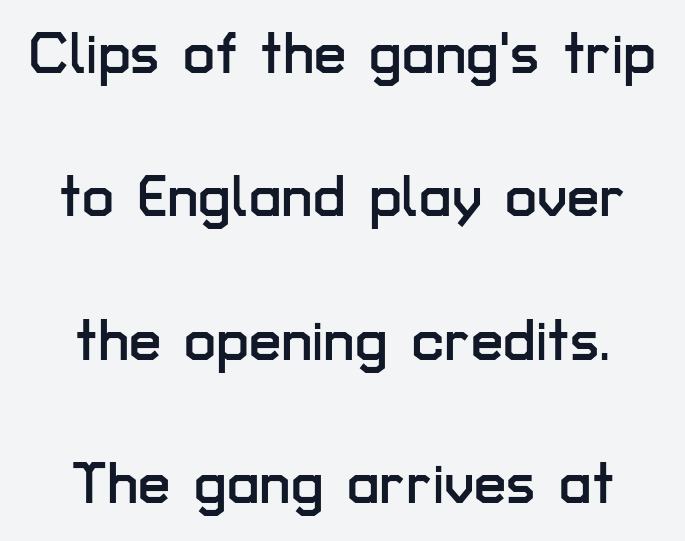
The image shows 58 px sans-serif type, upright; set loose line spacing (2.47x), normal letter spacing, not underlined; low stroke contrast and a medium x-height.
